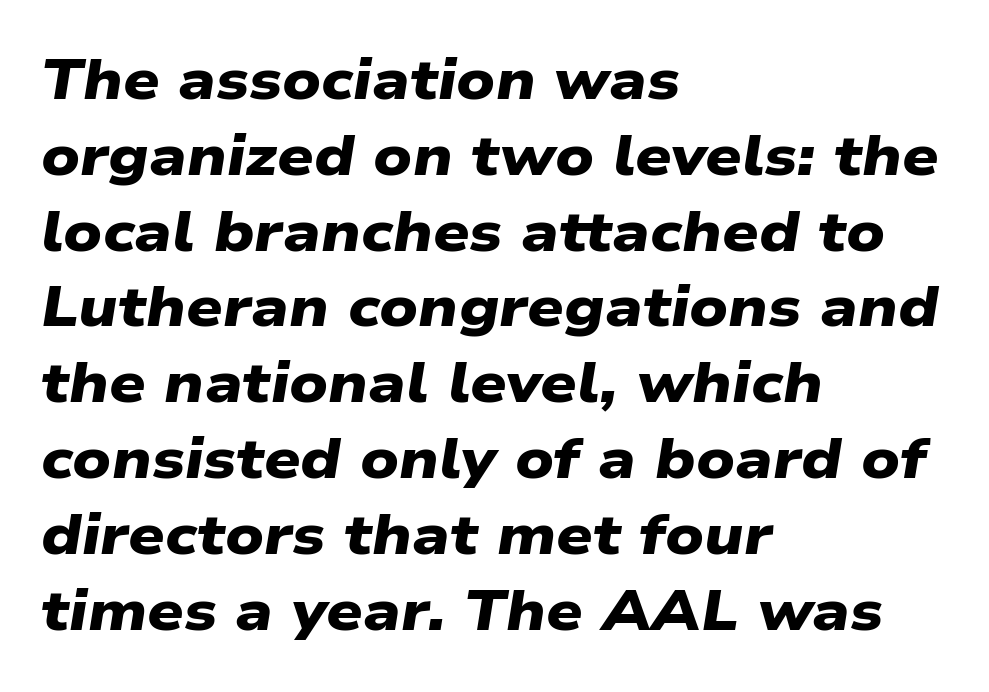
The image shows 57 px heavy, wide sans-serif type; set left-aligned, normal line spacing (1.33x), normal letter spacing, not underlined; low stroke contrast and a medium x-height.
